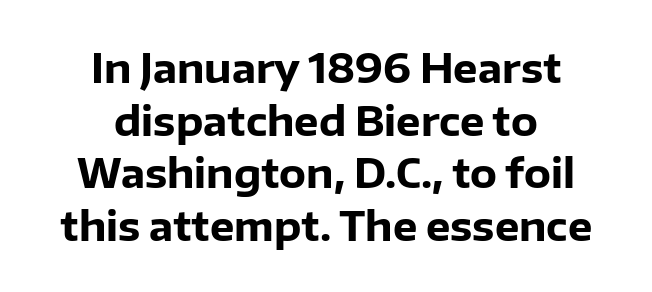
Q: Is the text bold? A: Yes.
Q: Is the text italic (slanted)? A: No, it is upright.
Q: Is the typeface a serif or a sans-serif typeface? A: Sans-serif.
Q: Is the text underlined? A: No.
Q: How is the paragraph aligned? A: Centered.
Q: Is the spacing between letters normal or unusually wide? A: Normal.
Q: Is the spacing between lines tight, normal or loose? A: Normal.
Q: Width (condensed, normal, or wide)? A: Normal.
Q: Stroke contrast? A: Low.
Q: x-height? A: Medium.
Q: Monospaced? A: No.
